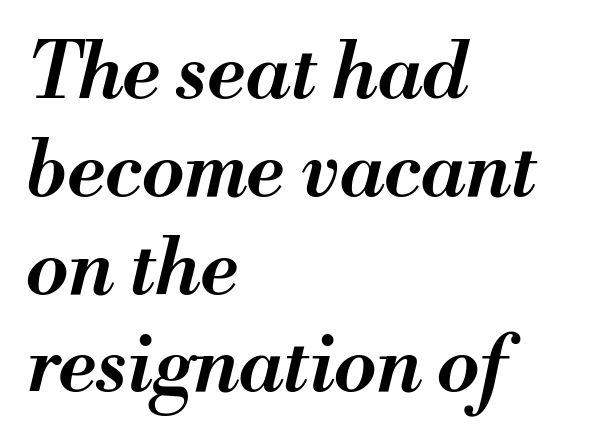
{"italic": "yes", "lean": "right", "slant_degrees": 13, "bold": "semi", "weight": "semibold", "width": "normal", "stroke_contrast": "medium", "x_height": "small", "monospaced": "no", "underline": "no", "align": "left", "line_spacing": "normal", "line_spacing_ratio": 1.27, "letter_spacing": "normal", "letter_spacing_em": 0.0, "glyph_px": 77}
